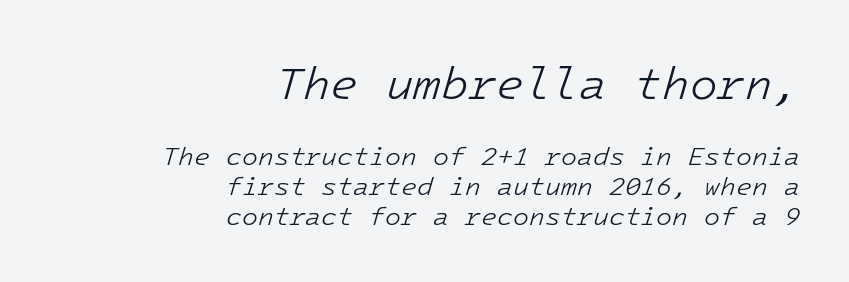
{"italic": "yes", "lean": "right", "slant_degrees": 16, "bold": "no", "weight": "light", "width": "normal", "stroke_contrast": "low", "x_height": "medium", "underline": "no", "align": "right", "line_spacing": "tight", "line_spacing_ratio": 1.14, "letter_spacing": "normal", "letter_spacing_em": 0.0, "larger_block": "first", "size_ratio": 1.73, "glyph_px": 45}
